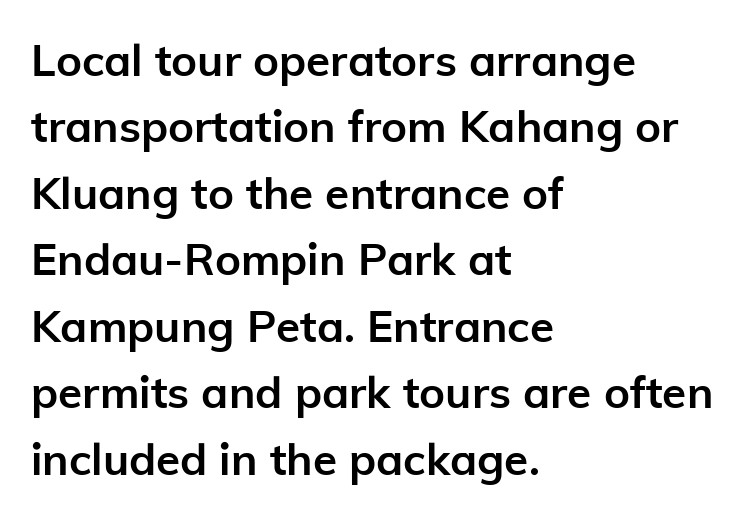
{"serif": "no", "italic": "no", "bold": "yes", "weight": "semibold", "width": "normal", "stroke_contrast": "low", "x_height": "medium", "monospaced": "no", "underline": "no", "align": "left", "line_spacing": "normal", "line_spacing_ratio": 1.51, "letter_spacing": "normal", "letter_spacing_em": 0.0, "glyph_px": 44}
